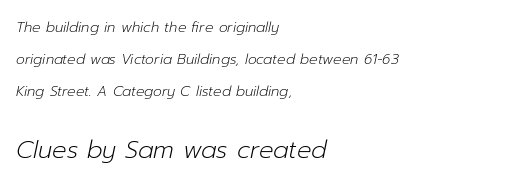
The cut favours lightness, reaching ordinary text weight at its darkest. Visually the block forms a straight wall on the left and a jagged coastline on the right. You get the small type first, then a jump to larger type. Decoration check: the copy has no underline. These lines were composed using italics.
